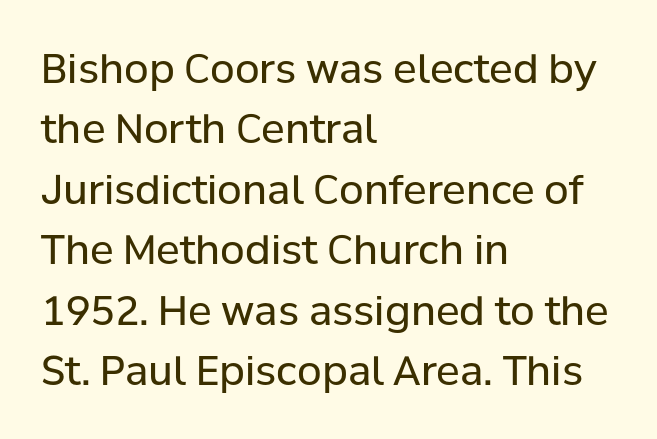
Compared with a centered layout, this one pins lines to the left instead. The glyphs in this specimen are sans serif. Plain, unruled lines of type. How are the letters spaced? Ordinarily, with no added tracking. Do the characters align in a grid? No, the font is proportional. The letters look calm and open, with moderate or lighter stems.
